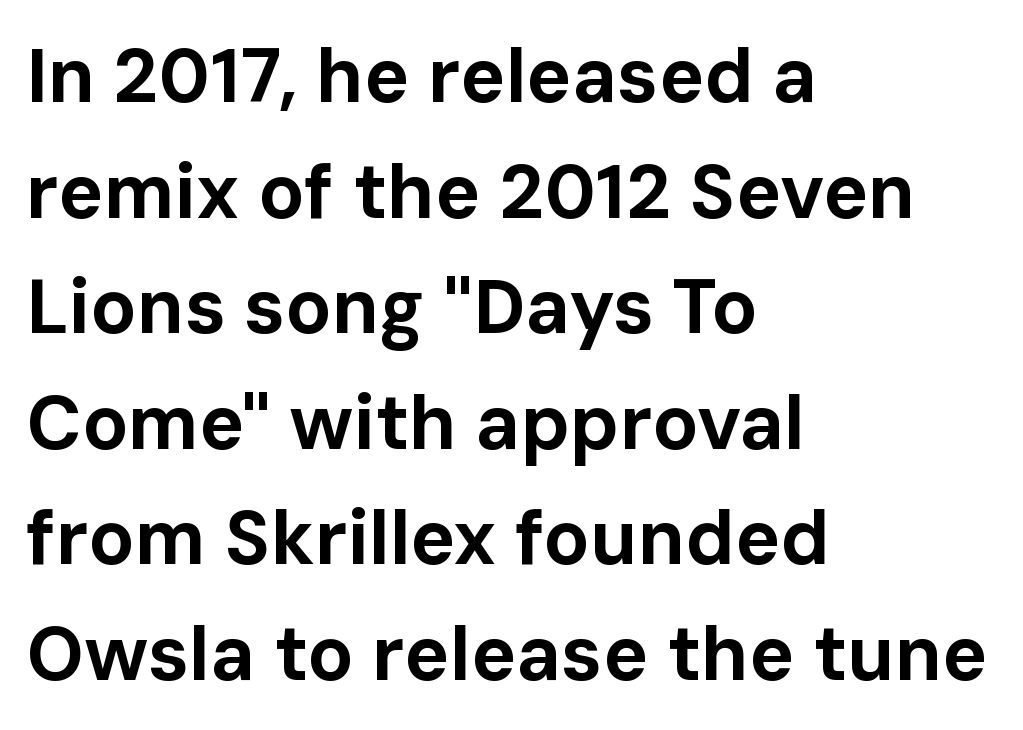
{"serif": "no", "italic": "no", "bold": "yes", "weight": "bold", "width": "normal", "stroke_contrast": "low", "x_height": "medium", "monospaced": "no", "underline": "no", "align": "left", "line_spacing": "normal", "line_spacing_ratio": 1.52, "letter_spacing": "normal", "letter_spacing_em": 0.0, "glyph_px": 76}
